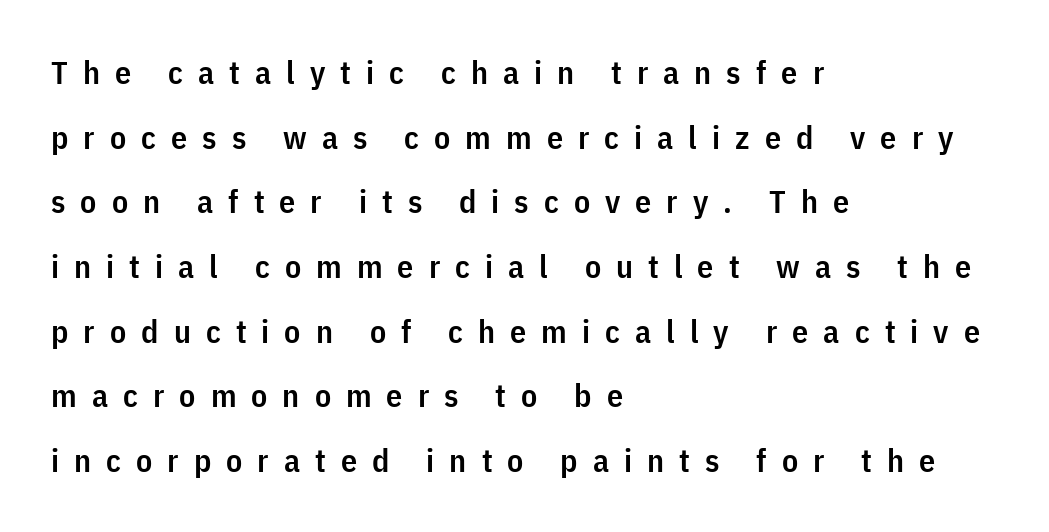
Q: Is the text bold? A: Semi-bold.
Q: Is the text italic (slanted)? A: No, it is upright.
Q: Is the typeface a serif or a sans-serif typeface? A: Sans-serif.
Q: Is the text underlined? A: No.
Q: How is the paragraph aligned? A: Left-aligned.
Q: Is the spacing between letters normal or unusually wide? A: Unusually wide.
Q: Is the spacing between lines tight, normal or loose? A: Loose.
Q: Width (condensed, normal, or wide)? A: Condensed.
Q: Stroke contrast? A: Low.
Q: x-height? A: Medium.
Q: Monospaced? A: No.
